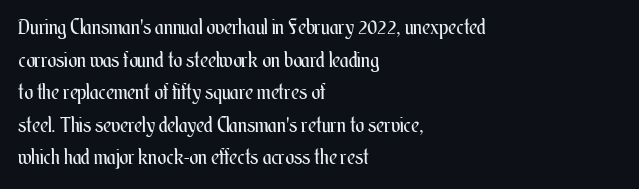
Q: Is the text bold? A: No.
Q: Is the text italic (slanted)? A: No, it is upright.
Q: Is the text underlined? A: No.
Q: How is the paragraph aligned? A: Left-aligned.
Q: Is the spacing between letters normal or unusually wide? A: Normal.
Q: Is the spacing between lines tight, normal or loose? A: Normal.
